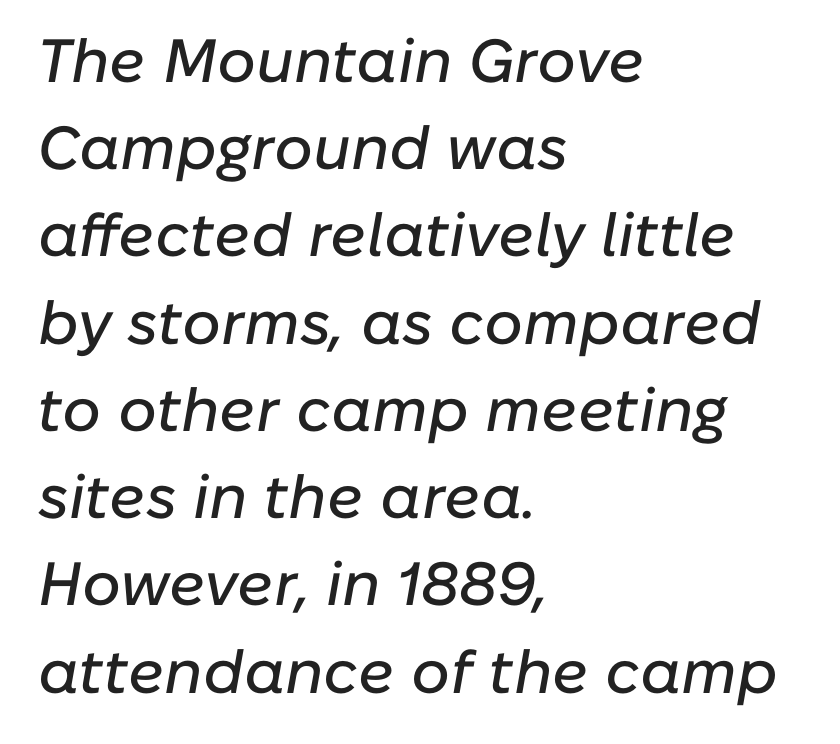
Q: Is the text italic (slanted)? A: Yes, it leans right by about 10 degrees.
Q: Is the text underlined? A: No.
Q: How is the paragraph aligned? A: Left-aligned.
Q: Is the spacing between letters normal or unusually wide? A: Normal.
Q: Is the spacing between lines tight, normal or loose? A: Normal.
Q: Width (condensed, normal, or wide)? A: Normal.
Q: Stroke contrast? A: Low.
Q: x-height? A: Medium.
Q: Monospaced? A: No.
